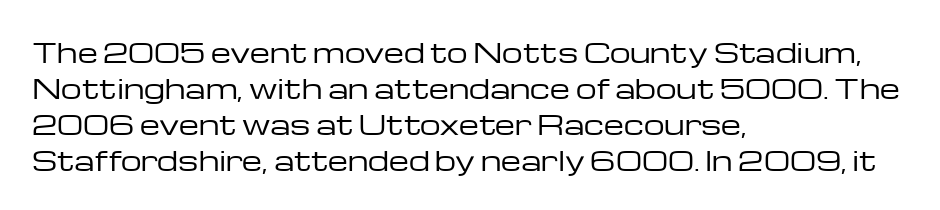
The image shows 26 px text type, upright; set left-aligned, normal line spacing (1.38x), normal letter spacing, not underlined.
